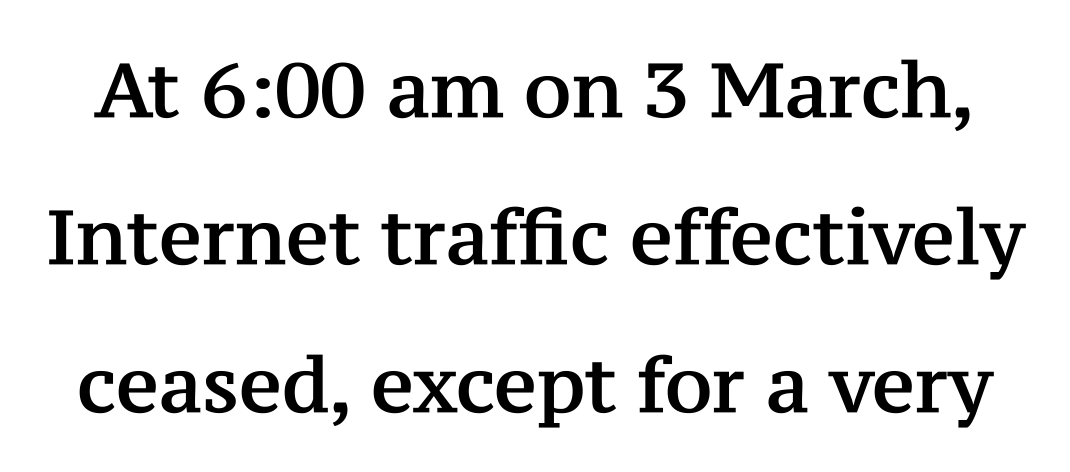
Anything drawn beneath the words? Only blank space. Short note: letters normally spaced. The face used here is proportionally spaced, like ordinary book or web type. The font family rendered here belongs to the serif group. When letters stand straight like this, we call the style roman or upright. Each new line begins a long way beneath the previous one.
